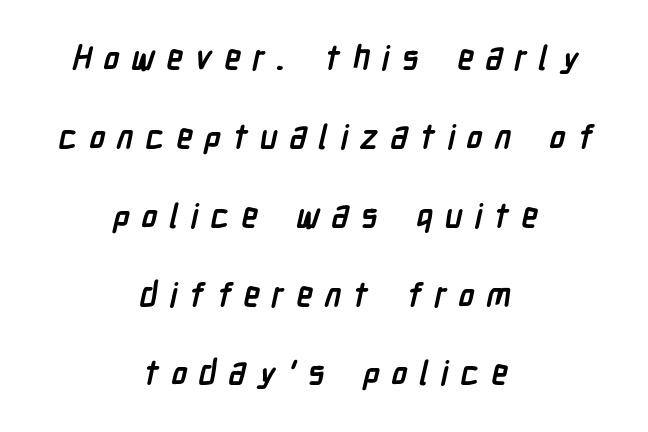
The letters advance in unequal steps, a hallmark of proportional type. Caption: bold face, heavy strokes. The line-height multiplier appears high, well above default. The setting favours the middle, as headings and verse often do.
